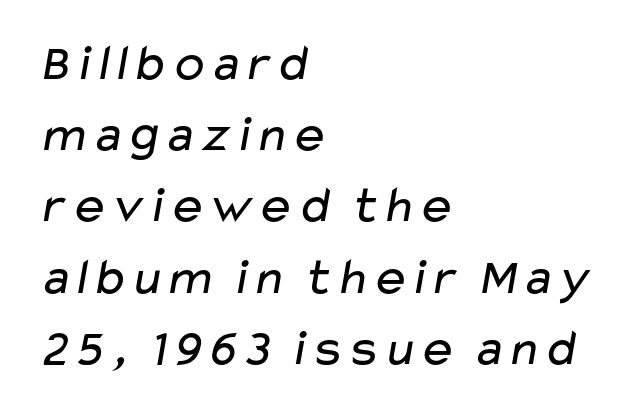
Letterform terminals end flat and unadorned throughout the passage. Is there much room between lines? A standard amount, neither cramped nor airy. Spacing verdict: proportional, widths tailored to each character. This reads as an unemphasized weight, regular at the heaviest. Standard letterfit; no display-style spreading of the glyphs.
